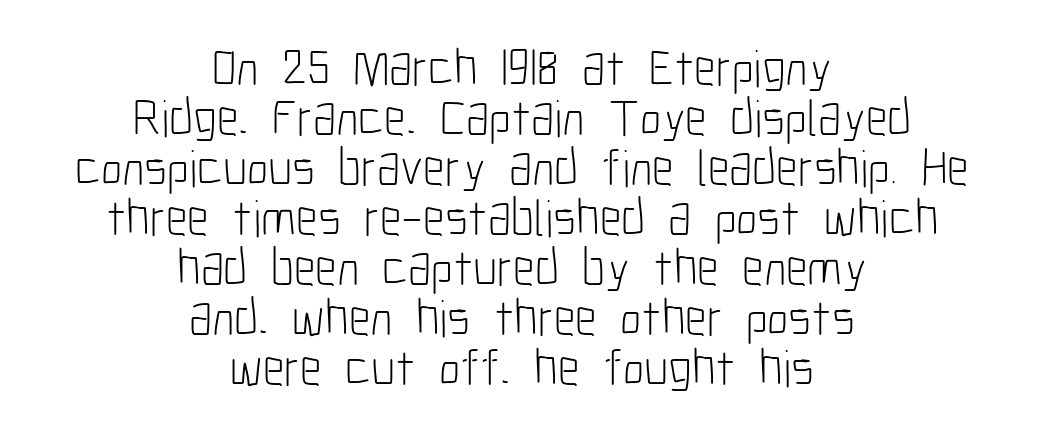
{"serif": "no", "italic": "no", "bold": "no", "weight": "light", "width": "condensed", "stroke_contrast": "low", "x_height": "medium", "monospaced": "no", "underline": "no", "align": "center", "line_spacing": "tight", "line_spacing_ratio": 0.96, "letter_spacing": "normal", "letter_spacing_em": 0.0, "glyph_px": 52}
